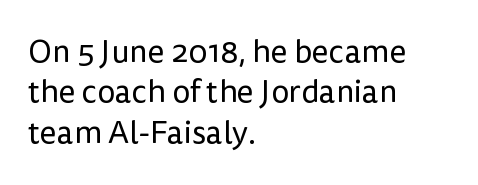
Q: Is the text bold? A: No.
Q: Is the text italic (slanted)? A: No, it is upright.
Q: Is the typeface a serif or a sans-serif typeface? A: Sans-serif.
Q: Is the text underlined? A: No.
Q: How is the paragraph aligned? A: Left-aligned.
Q: Is the spacing between letters normal or unusually wide? A: Normal.
Q: Is the spacing between lines tight, normal or loose? A: Normal.
Q: Width (condensed, normal, or wide)? A: Normal.
Q: Stroke contrast? A: Low.
Q: x-height? A: Medium.
Q: Monospaced? A: No.
